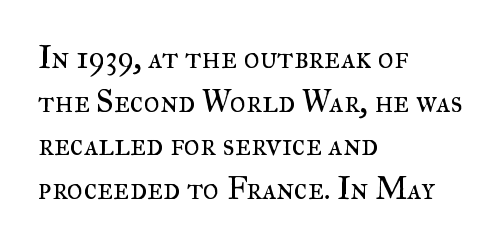
{"serif": "yes", "italic": "no", "bold": "no", "weight": "regular", "width": "normal", "stroke_contrast": "medium", "x_height": "small", "monospaced": "no", "underline": "no", "align": "left", "line_spacing": "normal", "line_spacing_ratio": 1.41, "letter_spacing": "normal", "letter_spacing_em": 0.0, "glyph_px": 31}
